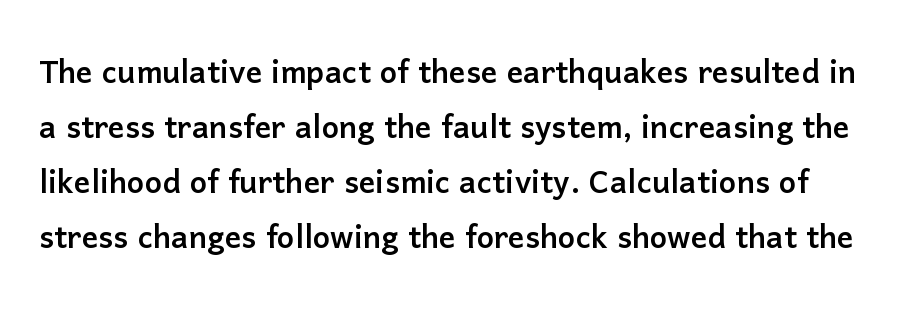
Q: Is the text italic (slanted)? A: No, it is upright.
Q: Is the typeface a serif or a sans-serif typeface? A: Sans-serif.
Q: Is the text underlined? A: No.
Q: Is the spacing between letters normal or unusually wide? A: Normal.
Q: Is the spacing between lines tight, normal or loose? A: Normal.
Q: Width (condensed, normal, or wide)? A: Normal.
Q: Stroke contrast? A: Low.
Q: x-height? A: Medium.
Q: Monospaced? A: No.
